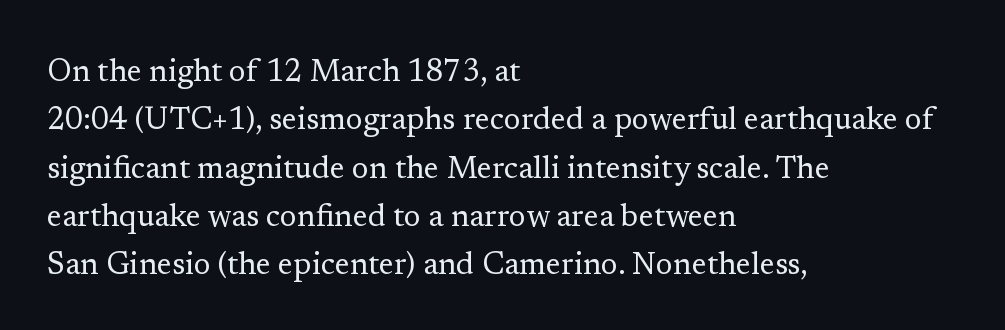
The ragged edge is on the right, which tells us the setting is flush left. These lines are rendered in a variable-pitch font. Every character sits straight up, as roman type does. Anything drawn beneath the words? Only blank space. To sum up the face: it has serifs. Evenly set lines give the paragraph a standard silhouette.
